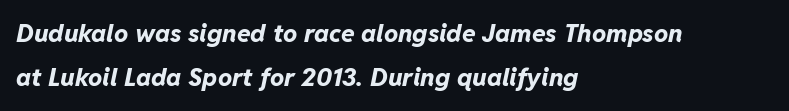
The image shows 25 px bold type, italic (leaning right); set left-aligned, line spacing 1.77x, normal letter spacing, not underlined.
